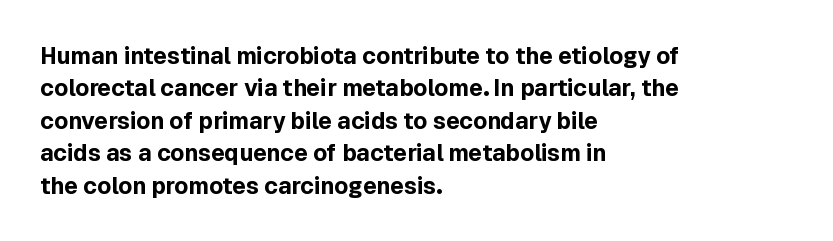
{"italic": "no", "bold": "yes", "underline": "no", "align": "left", "line_spacing": "normal", "line_spacing_ratio": 1.41, "letter_spacing": "normal", "letter_spacing_em": 0.0, "glyph_px": 23}
